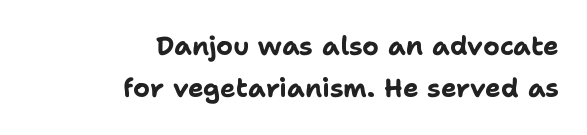
How are the letters spaced? Ordinarily, with no added tracking. Reading down the block, your eye finds every line finishing at a fixed right position. Do the letters lean? They stand straight. Quick note: interline space is typical. Underline: absent. Notice how thick the strokes are: this is what a full bold looks like.
